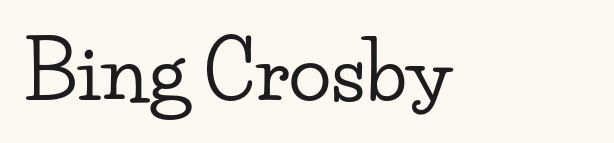
{"serif": "yes", "italic": "no", "width": "wide", "stroke_contrast": "low", "x_height": "small", "monospaced": "no", "underline": "no", "letter_spacing": "normal", "letter_spacing_em": 0.0, "glyph_px": 79}
